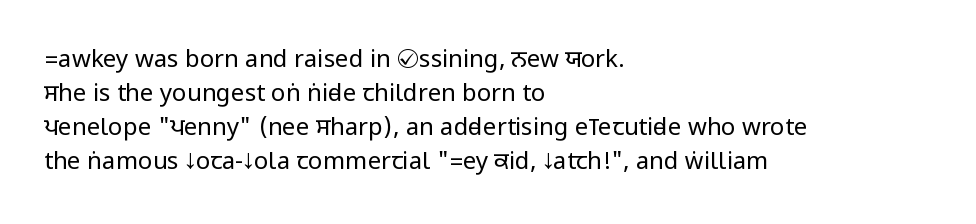
Just letters on the line, the space beneath them empty. The lines sit at an ordinary, default distance from one another. Reading down the block, your eye returns to a fixed left position each line. Think standard paragraph weight, or any step lighter than that.
